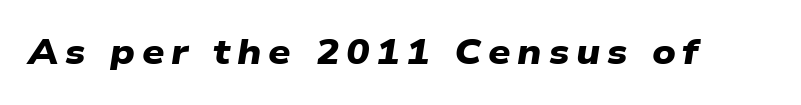
In terms of letterform style, serifs are entirely absent. Think of a printed novel: that variable character pitch is what you see here. Has an underline been added? It has not. What weight is shown? A full bold with thick strokes.
